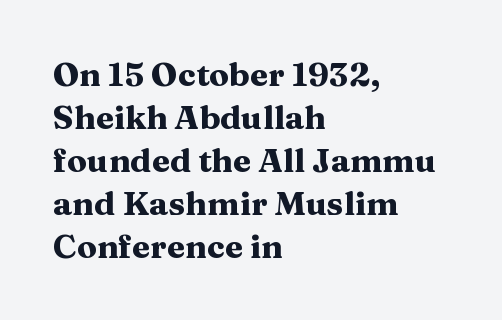
The image shows 33 px heavy, wide serif type, upright; set left-aligned, normal line spacing (1.3x), normal letter spacing, not underlined; medium stroke contrast and a medium x-height.
